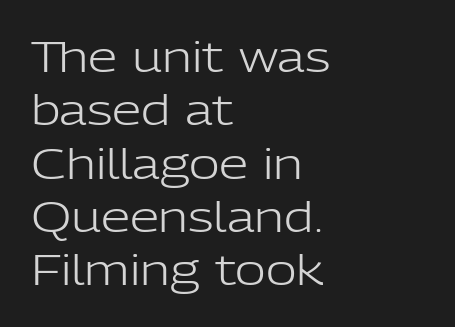
{"serif": "no", "italic": "no", "bold": "no", "weight": "light", "width": "normal", "stroke_contrast": "low", "x_height": "medium", "monospaced": "no", "underline": "no", "align": "left", "line_spacing": "normal", "line_spacing_ratio": 1.27, "letter_spacing": "normal", "letter_spacing_em": 0.0, "glyph_px": 42}
